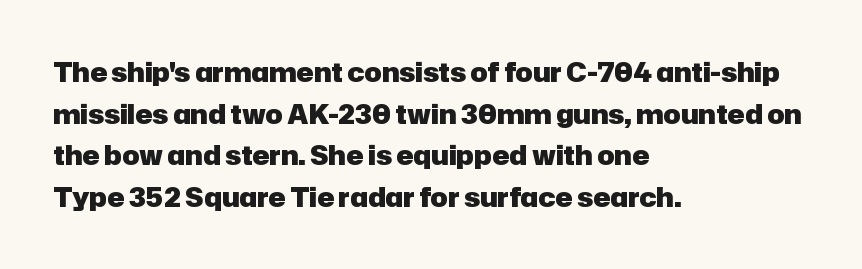
Q: Is the text bold? A: Yes.
Q: Is the text italic (slanted)? A: No, it is upright.
Q: Is the text underlined? A: No.
Q: How is the paragraph aligned? A: Left-aligned.
Q: Is the spacing between letters normal or unusually wide? A: Normal.
Q: Is the spacing between lines tight, normal or loose? A: Normal.
